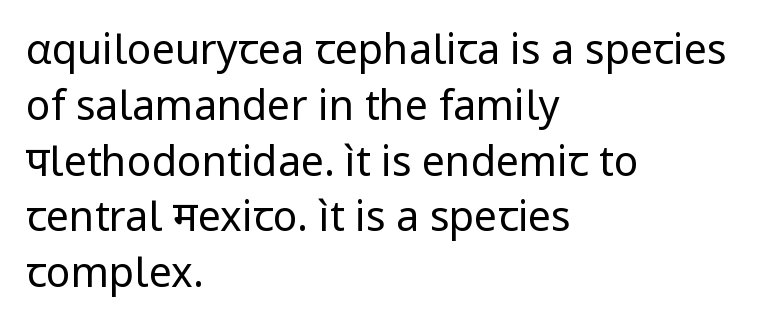
Q: Is the text bold? A: No.
Q: Is the text italic (slanted)? A: No, it is upright.
Q: Is the typeface a serif or a sans-serif typeface? A: Sans-serif.
Q: Is the text underlined? A: No.
Q: How is the paragraph aligned? A: Left-aligned.
Q: Is the spacing between letters normal or unusually wide? A: Normal.
Q: Is the spacing between lines tight, normal or loose? A: Normal.
Q: Width (condensed, normal, or wide)? A: Normal.
Q: Stroke contrast? A: Low.
Q: x-height? A: Medium.
Q: Monospaced? A: No.
